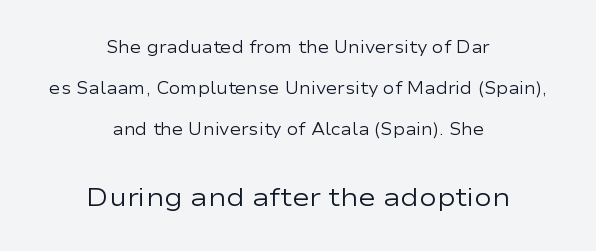
Does the copy run flush right? No — it is centered line by line. The space beneath each line is pristine and unruled. The letters stand upright; this is a roman face. Unbolded letterforms with no extra heft.
